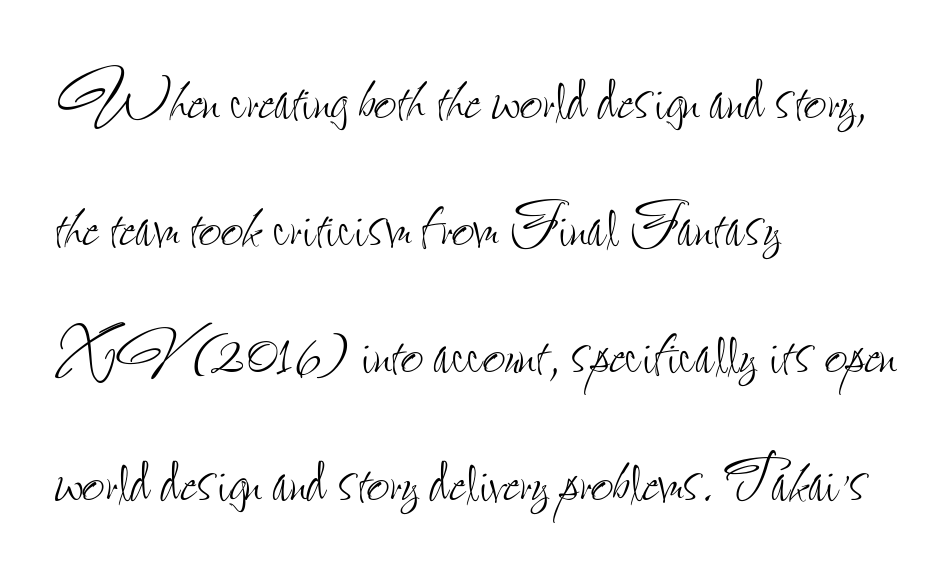
{"bold": "no", "weight": "thin", "width": "condensed", "stroke_contrast": "low", "x_height": "small", "monospaced": "no", "underline": "no", "align": "left", "line_spacing": "normal", "line_spacing_ratio": 1.59, "letter_spacing": "normal", "letter_spacing_em": 0.0, "glyph_px": 80}
